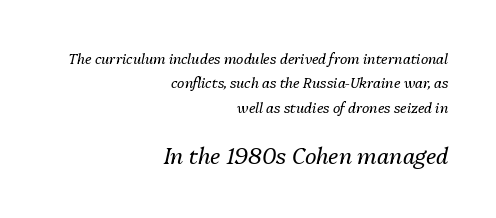
The image shows 22 px text type, italic (leaning right); set right-aligned, line spacing 1.74x, normal letter spacing, not underlined; the second (bottom) block is 1.57x larger.
